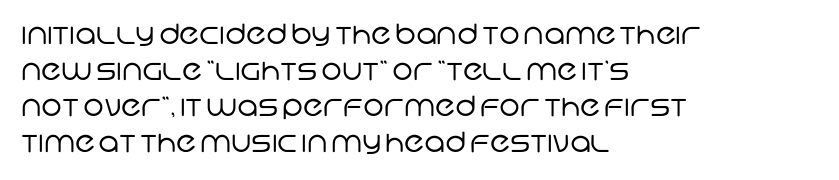
Q: Is the text bold? A: No.
Q: Is the typeface a serif or a sans-serif typeface? A: Sans-serif.
Q: Is the text underlined? A: No.
Q: How is the paragraph aligned? A: Left-aligned.
Q: Is the spacing between letters normal or unusually wide? A: Normal.
Q: Is the spacing between lines tight, normal or loose? A: Normal.
Q: Width (condensed, normal, or wide)? A: Normal.
Q: Stroke contrast? A: Low.
Q: x-height? A: Large.
Q: Monospaced? A: No.
